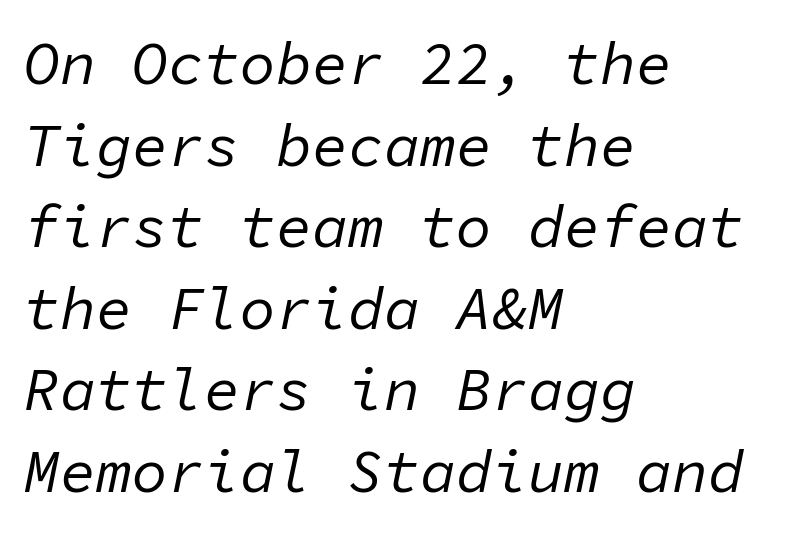
Q: Is the text bold? A: No.
Q: Is the text italic (slanted)? A: Yes, it leans right by about 11 degrees.
Q: Is the text underlined? A: No.
Q: How is the paragraph aligned? A: Left-aligned.
Q: Is the spacing between letters normal or unusually wide? A: Normal.
Q: Is the spacing between lines tight, normal or loose? A: Normal.
Q: Width (condensed, normal, or wide)? A: Normal.
Q: Stroke contrast? A: Low.
Q: x-height? A: Medium.
Q: Monospaced? A: Yes.
